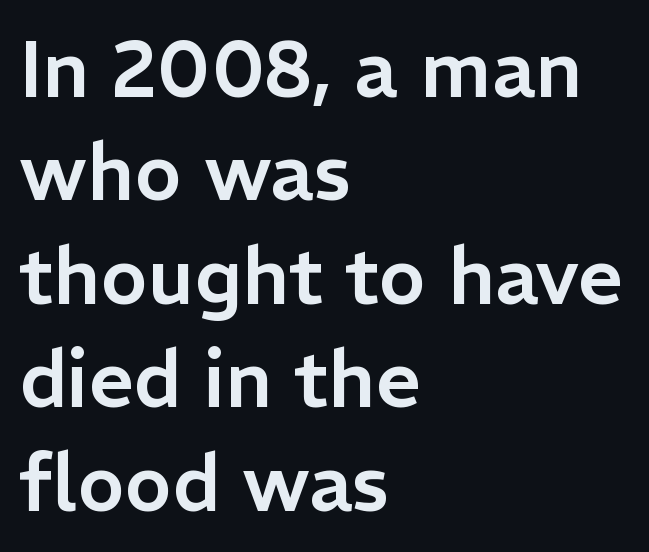
The image shows 79 px sans-serif type, upright; set left-aligned, normal line spacing (1.31x), normal letter spacing, not underlined; low stroke contrast and a medium x-height.
